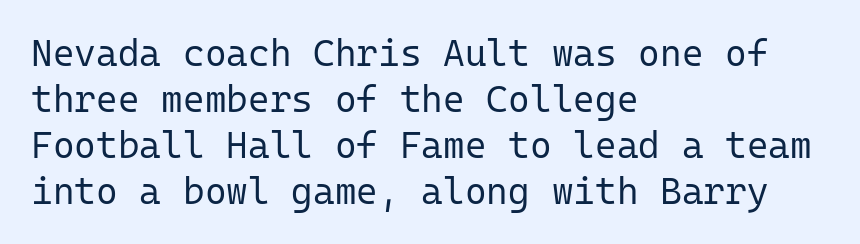
{"serif": "no", "italic": "no", "bold": "no", "weight": "regular", "width": "normal", "stroke_contrast": "low", "x_height": "medium", "monospaced": "yes", "underline": "no", "align": "left", "line_spacing_ratio": 1.24, "letter_spacing": "normal", "letter_spacing_em": 0.0, "glyph_px": 37}
